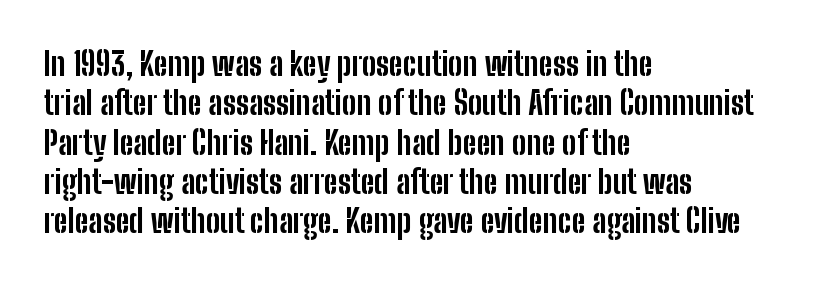
Italic? Not at all — the glyphs are vertical. Rule under the text: the space is simply empty. Unlike a traditional serif, this face leaves its strokes unadorned. In CSS terms this would be text-align: left. The line texture is even and compact thanks to regular tracking.
